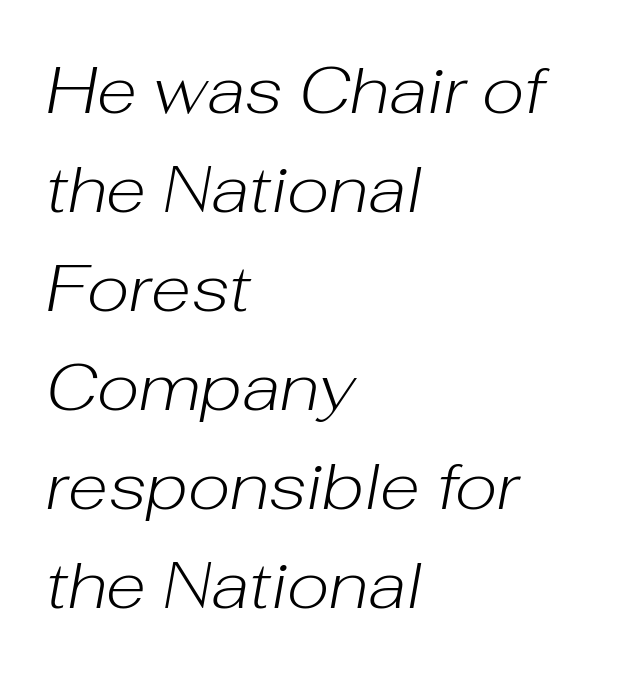
One-word summary of the alignment: left. Only glyphs here, with clear space below each row. Looks like regular typesetting: each glyph gets only the width it needs. Slant detected: the letters are inclined. Weight: not bold — regular or lighter.
